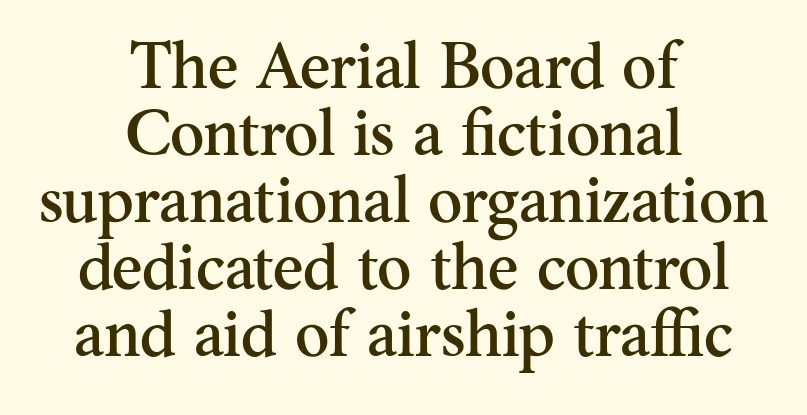
The image shows 65 px serif type, upright; set centered, tight line spacing (1.03x), normal letter spacing, not underlined; medium stroke contrast and a small x-height.
